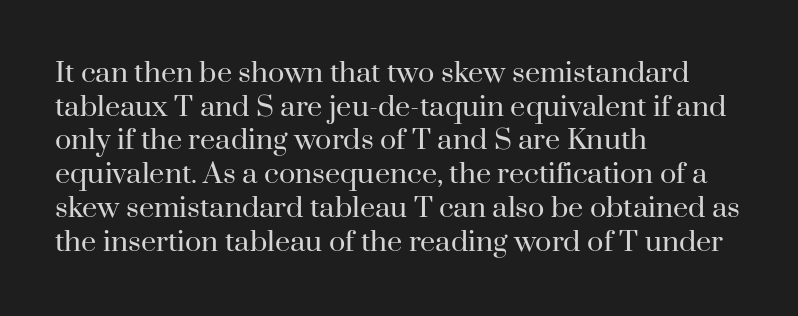
The image shows 27 px text type, upright; set left-aligned, normal line spacing (1.25x), normal letter spacing, not underlined.
